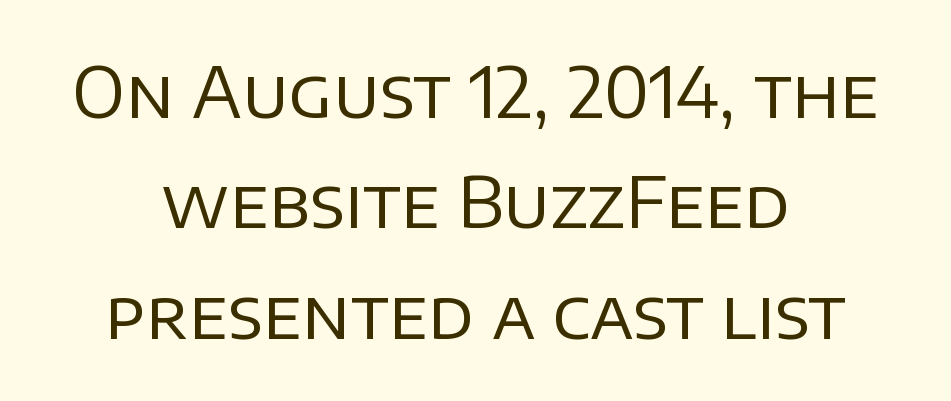
The face used here is a sans, in the tradition of grotesques and geometrics. The letterforms sit shoulder to shoulder at normal distance. Does the copy run flush right? No — it is centered line by line. Only glyphs here, with clear space below each row.
